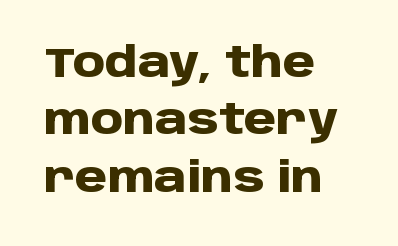
The image shows 41 px heavy sans-serif type, upright; set left-aligned, normal line spacing (1.4x), normal letter spacing, not underlined; low stroke contrast and a large x-height.
